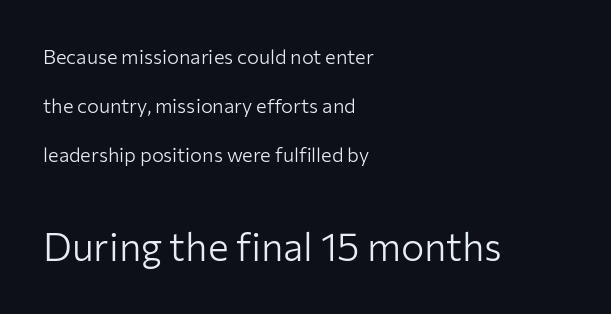
Q: Is the text bold? A: No.
Q: Is the text italic (slanted)? A: No, it is upright.
Q: Is the typeface a serif or a sans-serif typeface? A: Sans-serif.
Q: Is the text underlined? A: No.
Q: How is the paragraph aligned? A: Left-aligned.
Q: Is the spacing between letters normal or unusually wide? A: Normal.
Q: Is the spacing between lines tight, normal or loose? A: Loose.
Q: Which block of text is set in a larger size, the first (top) or the second (bottom)? A: The second (bottom) one.
Q: Width (condensed, normal, or wide)? A: Normal.
Q: Stroke contrast? A: Low.
Q: x-height? A: Medium.
Q: Monospaced? A: No.
